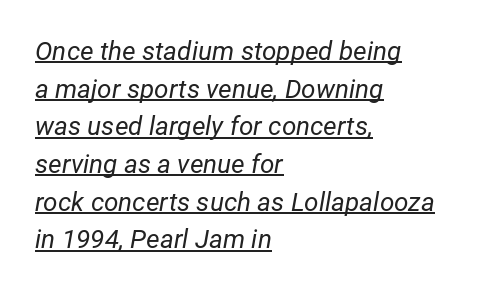
The image shows 26 px text type, italic (leaning right); set left-aligned, normal line spacing (1.45x), normal letter spacing, underlined.
